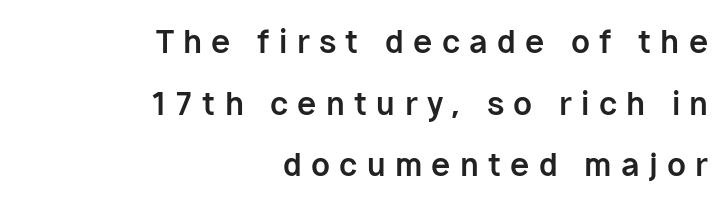
The image shows 31 px bold sans-serif type, upright; set right-aligned, loose line spacing (1.99x), unusually wide letter spacing (+0.3 em), not underlined; low stroke contrast and a medium x-height.
